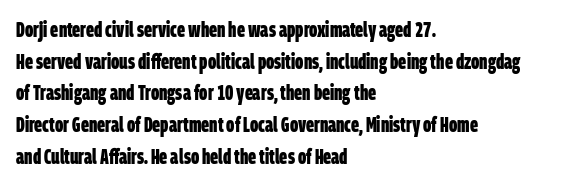
The image shows 21 px bold type; set left-aligned, normal line spacing (1.51x), normal letter spacing, not underlined.
